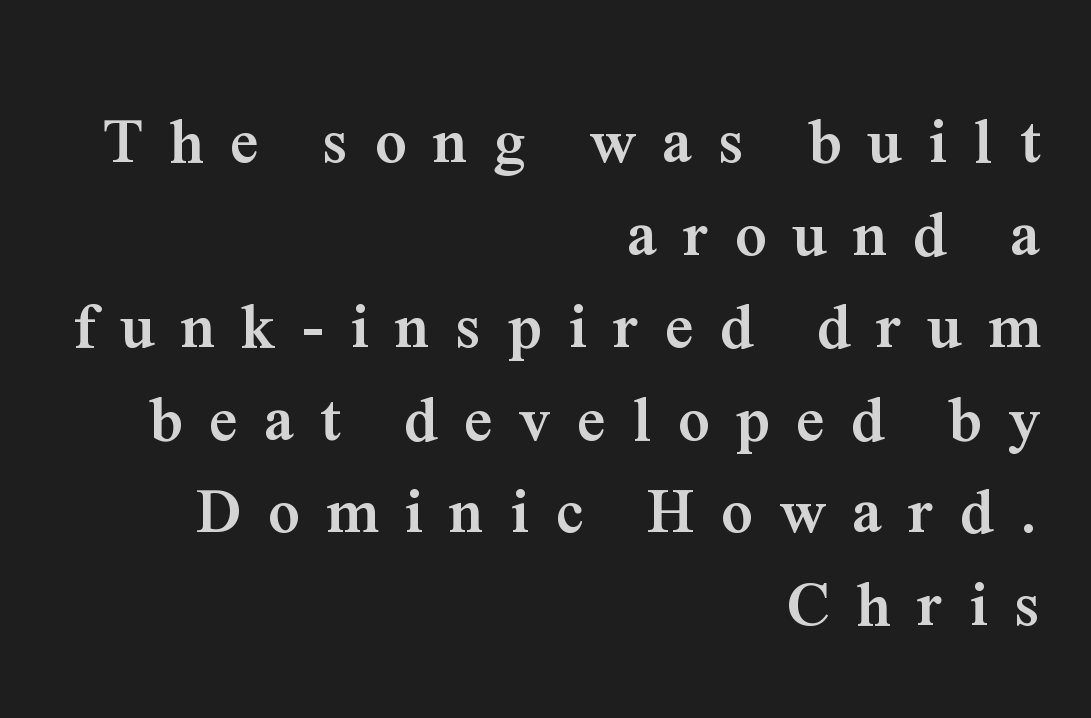
{"serif": "yes", "italic": "no", "bold": "yes", "weight": "semibold", "width": "normal", "stroke_contrast": "medium", "x_height": "medium", "monospaced": "no", "underline": "no", "align": "right", "line_spacing": "normal", "line_spacing_ratio": 1.47, "letter_spacing": "wide", "letter_spacing_em": 0.42, "glyph_px": 63}
